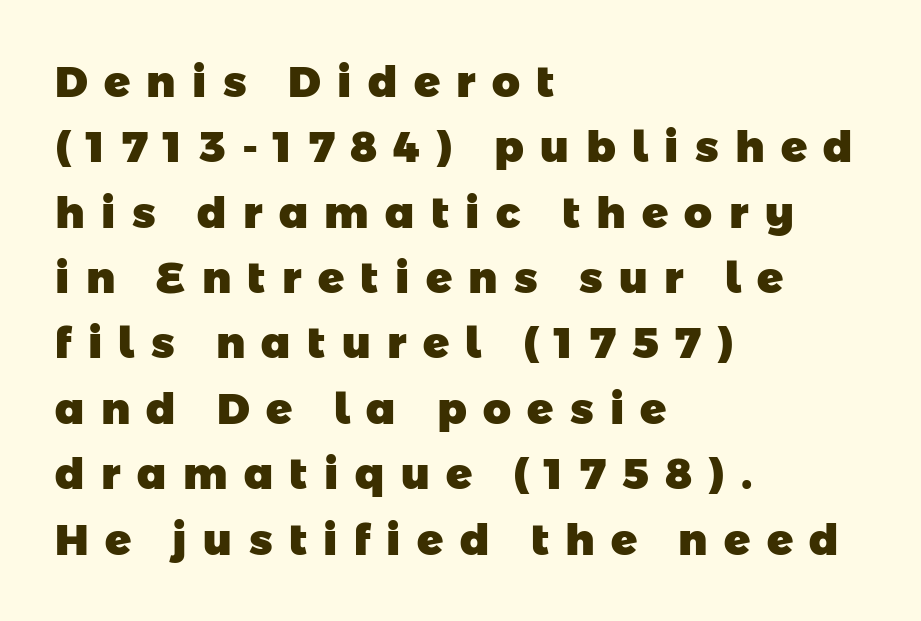
The image shows 43 px heavy sans-serif type; set left-aligned, normal line spacing (1.52x), unusually wide letter spacing (+0.38 em), not underlined; low stroke contrast and a medium x-height.
